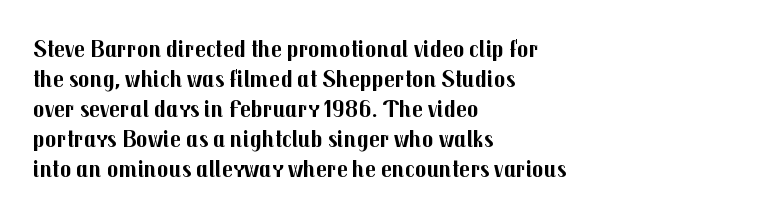
{"italic": "no", "bold": "yes", "underline": "no", "align": "left", "line_spacing": "normal", "line_spacing_ratio": 1.25, "letter_spacing": "normal", "letter_spacing_em": 0.0, "glyph_px": 24}
